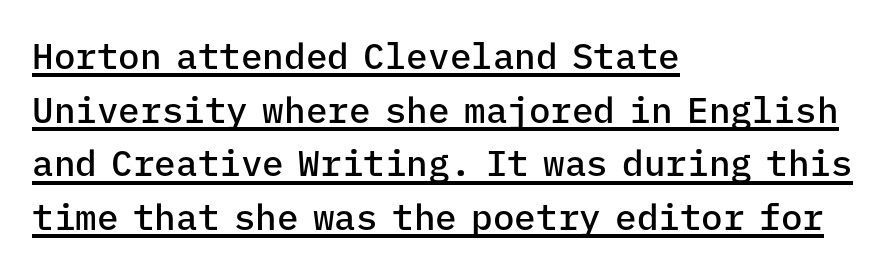
This is the regular roman posture of the typeface. Vertical spacing — default. Glance below the letters and you will spot a drawn line. Grotesque or geometric, the face here clearly has no serifs. Monospaced: the letters line up in strict vertical columns. The setting favours the left margin, as ordinary paragraphs usually do.
